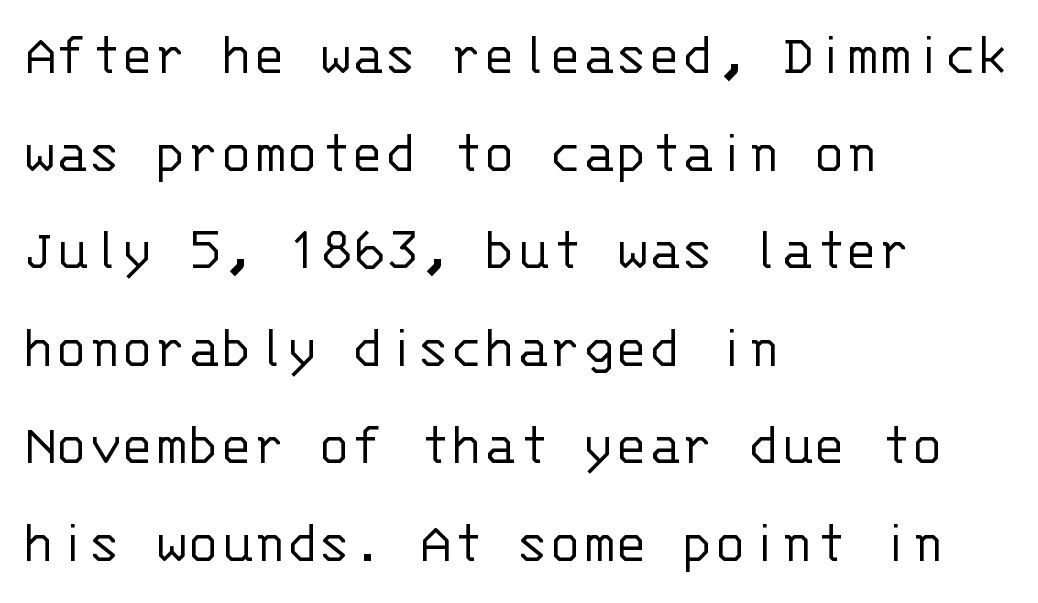
Q: Is the text bold? A: No.
Q: Is the text italic (slanted)? A: No, it is upright.
Q: Is the typeface a serif or a sans-serif typeface? A: Sans-serif.
Q: Is the text underlined? A: No.
Q: How is the paragraph aligned? A: Left-aligned.
Q: Is the spacing between letters normal or unusually wide? A: Normal.
Q: Is the spacing between lines tight, normal or loose? A: Normal.
Q: Width (condensed, normal, or wide)? A: Normal.
Q: Stroke contrast? A: Low.
Q: x-height? A: Large.
Q: Monospaced? A: Yes.
